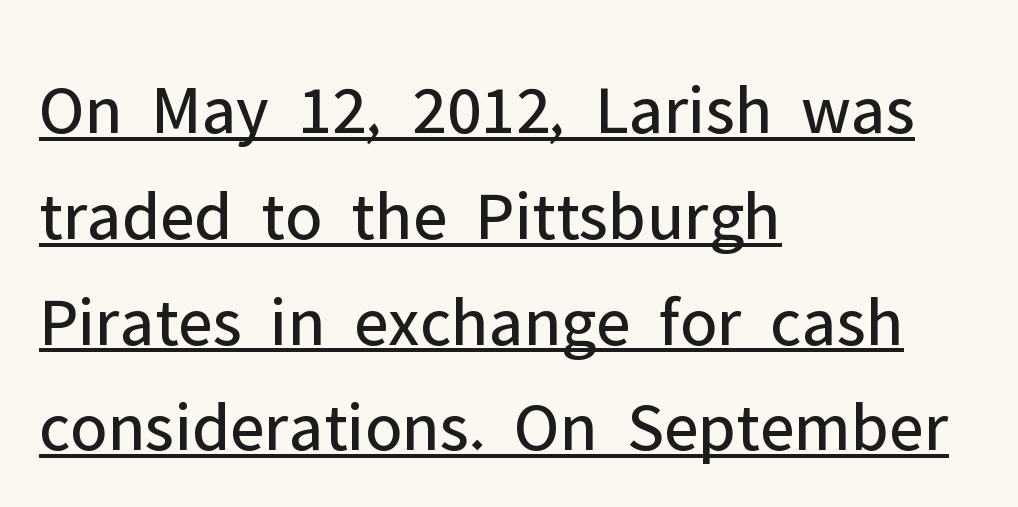
{"serif": "no", "italic": "no", "bold": "no", "weight": "regular", "width": "normal", "stroke_contrast": "low", "x_height": "medium", "monospaced": "no", "underline": "yes", "align": "left", "line_spacing": "normal", "line_spacing_ratio": 1.49, "letter_spacing": "normal", "letter_spacing_em": 0.0, "glyph_px": 71}
